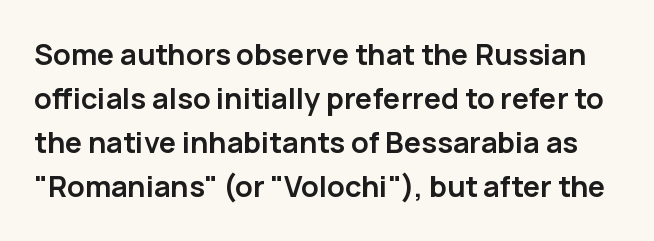
{"serif": "no", "italic": "no", "bold": "yes", "weight": "semibold", "width": "normal", "stroke_contrast": "low", "x_height": "medium", "monospaced": "no", "underline": "no", "line_spacing": "normal", "line_spacing_ratio": 1.52, "letter_spacing": "normal", "letter_spacing_em": 0.0, "glyph_px": 29}
